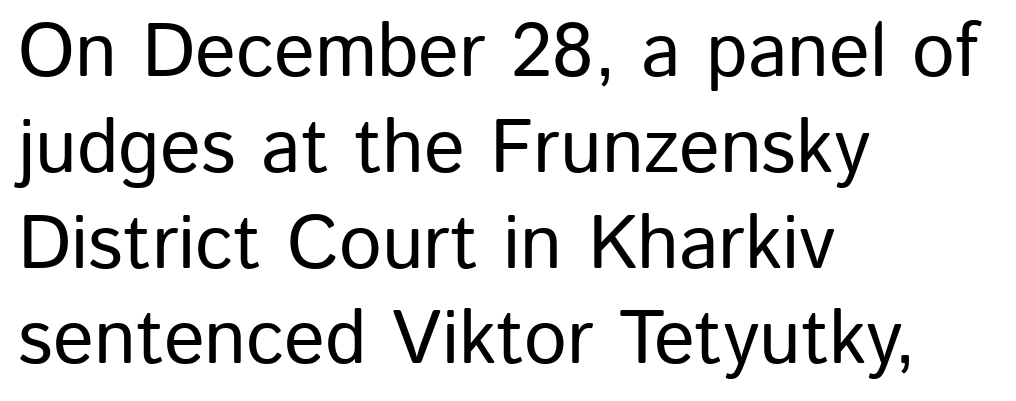
Q: Is the text italic (slanted)? A: No, it is upright.
Q: Is the typeface a serif or a sans-serif typeface? A: Sans-serif.
Q: Is the text underlined? A: No.
Q: How is the paragraph aligned? A: Left-aligned.
Q: Is the spacing between letters normal or unusually wide? A: Normal.
Q: Is the spacing between lines tight, normal or loose? A: Normal.
Q: Width (condensed, normal, or wide)? A: Normal.
Q: Stroke contrast? A: Low.
Q: x-height? A: Medium.
Q: Monospaced? A: No.
